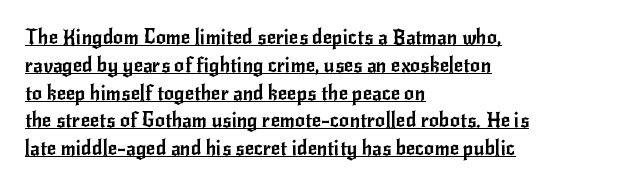
{"italic": "no", "underline": "yes", "align": "left", "line_spacing": "normal", "line_spacing_ratio": 1.39, "letter_spacing": "normal", "letter_spacing_em": 0.0, "glyph_px": 20}
